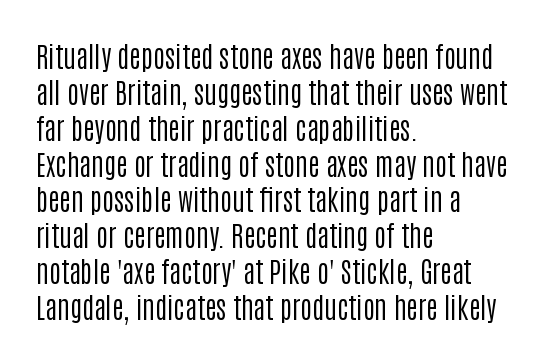
Q: Is the text bold? A: No.
Q: Is the text italic (slanted)? A: No, it is upright.
Q: Is the typeface a serif or a sans-serif typeface? A: Sans-serif.
Q: Is the text underlined? A: No.
Q: How is the paragraph aligned? A: Left-aligned.
Q: Is the spacing between letters normal or unusually wide? A: Normal.
Q: Is the spacing between lines tight, normal or loose? A: Normal.
Q: Width (condensed, normal, or wide)? A: Condensed.
Q: Stroke contrast? A: Low.
Q: x-height? A: Large.
Q: Monospaced? A: No.
